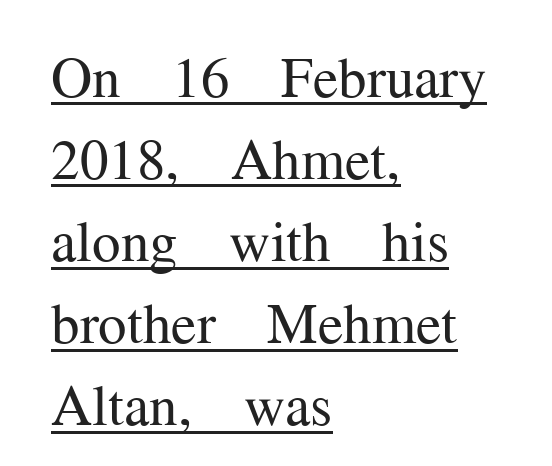
A student would call this left alignment; a typographer would say flush left, rag right. Yep, those are serifs on the letters. No letter is thick-stroked: the sample isn't bold. This rendering features underlined lettering. Note the varied advance widths — an 'i' is clearly narrower than an 'm'. This is roman type, the default non-slanted kind.
